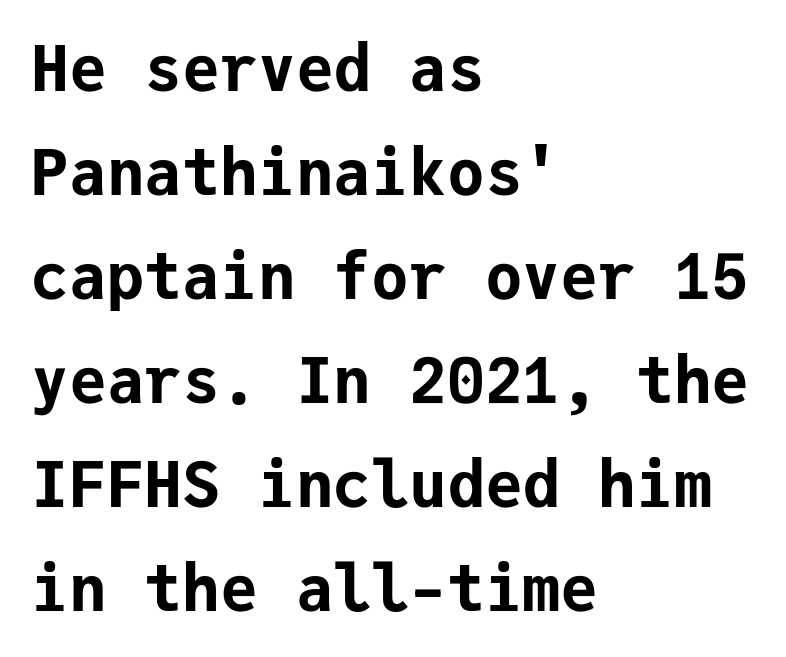
Lines of text with bare space underneath. Students, this is bold: see how much ink each stroke carries. Italic: no, the glyphs are upright roman. Serif or sans? Sans — the stroke terminals are bare. Looks like terminal output: every glyph gets an equal slot.
